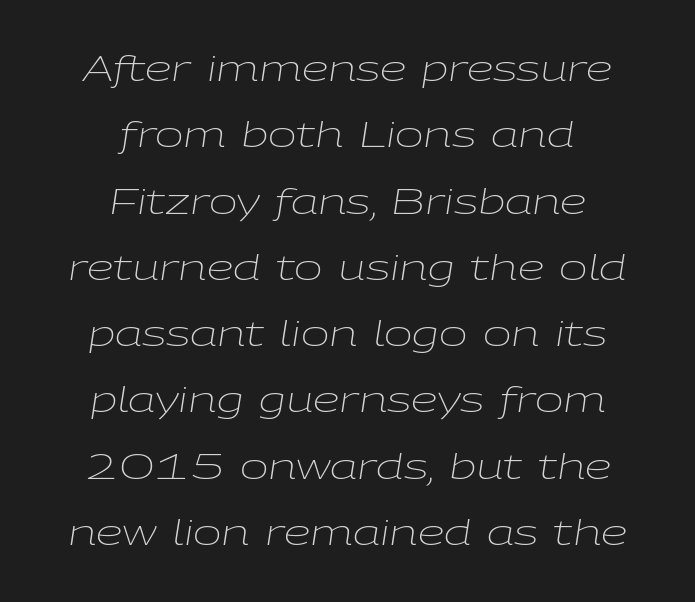
The image shows 34 px light, wide type, italic (leaning right); set centered, loose line spacing (1.95x), normal letter spacing, not underlined; low stroke contrast and a medium x-height.
